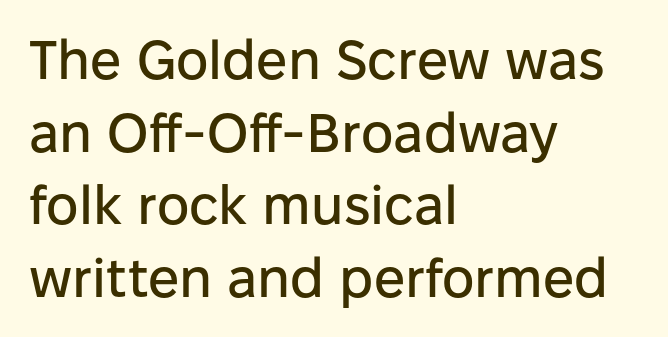
The image shows 55 px sans-serif type, upright; set left-aligned, normal line spacing (1.32x), normal letter spacing, not underlined; low stroke contrast and a medium x-height.
